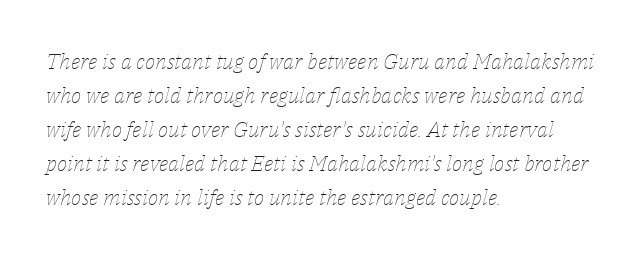
The image shows 22 px text type, italic (leaning right); set left-aligned, normal line spacing (1.54x), normal letter spacing, not underlined.
